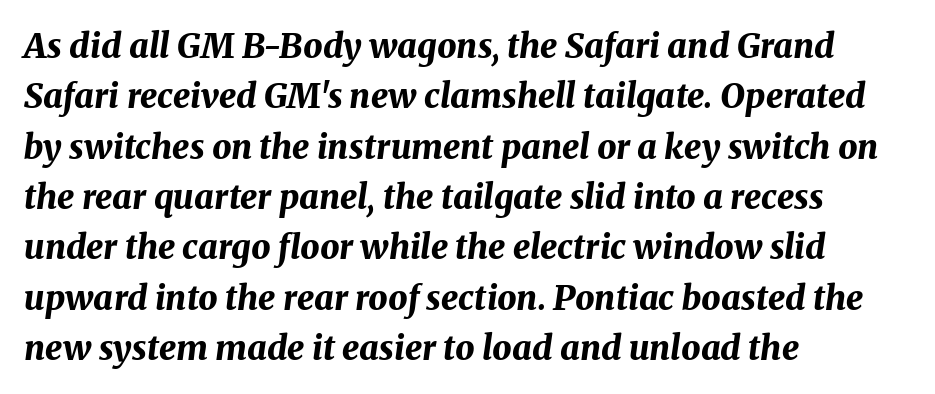
{"italic": "yes", "lean": "right", "slant_degrees": 8, "bold": "yes", "weight": "bold", "width": "normal", "stroke_contrast": "medium", "x_height": "medium", "monospaced": "no", "underline": "no", "align": "left", "line_spacing": "normal", "line_spacing_ratio": 1.48, "letter_spacing": "normal", "letter_spacing_em": 0.0, "glyph_px": 34}
